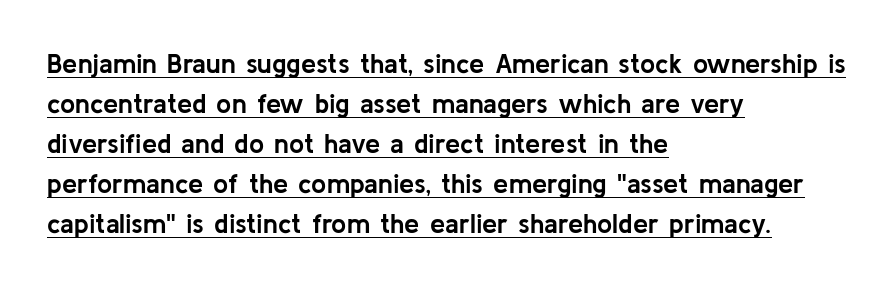
Q: Is the text bold? A: Yes.
Q: Is the text italic (slanted)? A: No, it is upright.
Q: Is the text underlined? A: Yes.
Q: How is the paragraph aligned? A: Left-aligned.
Q: Is the spacing between letters normal or unusually wide? A: Normal.
Q: Is the spacing between lines tight, normal or loose? A: Normal.
